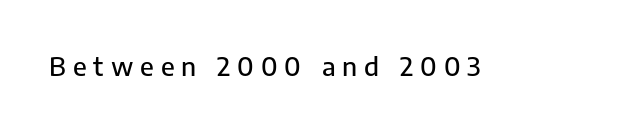
The image shows 26 px text type, upright; set unusually wide letter spacing (+0.27 em), not underlined.
